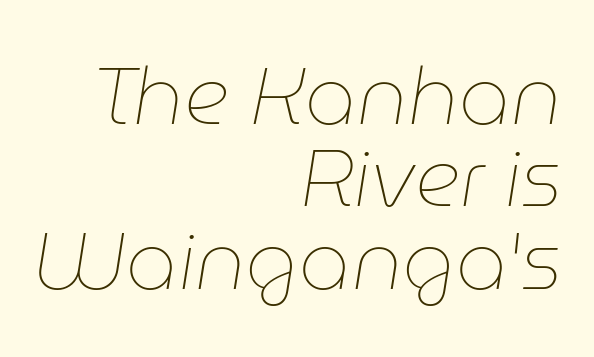
Descenders hang freely into open space. The leading is snug, giving the passage a crowded texture. These glyphs show unthickened strokes, regular width or finer. Students, note that the glyphs here touch the page at normal intervals. Compared with a flush-left layout, this one pins lines to the opposite, right side.
